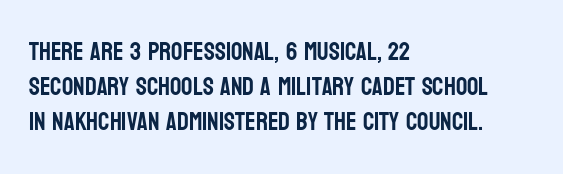
Q: Is the text italic (slanted)? A: No, it is upright.
Q: Is the text underlined? A: No.
Q: How is the paragraph aligned? A: Left-aligned.
Q: Is the spacing between letters normal or unusually wide? A: Normal.
Q: Is the spacing between lines tight, normal or loose? A: Normal.
